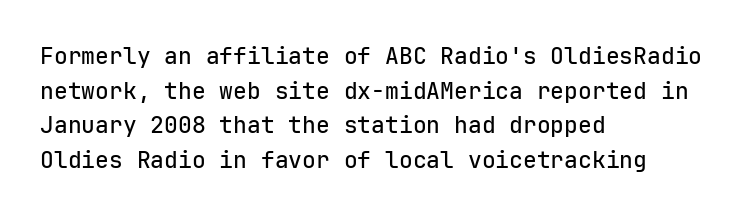
Q: Is the text italic (slanted)? A: No, it is upright.
Q: Is the text underlined? A: No.
Q: How is the paragraph aligned? A: Left-aligned.
Q: Is the spacing between letters normal or unusually wide? A: Normal.
Q: Is the spacing between lines tight, normal or loose? A: Normal.
